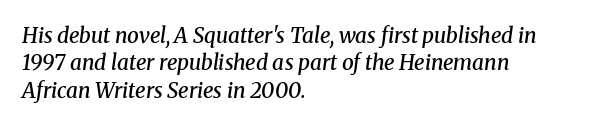
{"italic": "yes", "lean": "right", "slant_degrees": 8, "bold": "semi", "underline": "no", "align": "left", "line_spacing": "normal", "line_spacing_ratio": 1.3, "letter_spacing": "normal", "letter_spacing_em": 0.0, "glyph_px": 21}
